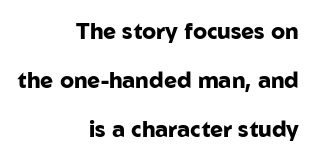
{"italic": "no", "bold": "yes", "underline": "no", "align": "right", "line_spacing": "loose", "line_spacing_ratio": 2.22, "letter_spacing": "normal", "letter_spacing_em": 0.0, "glyph_px": 22}
